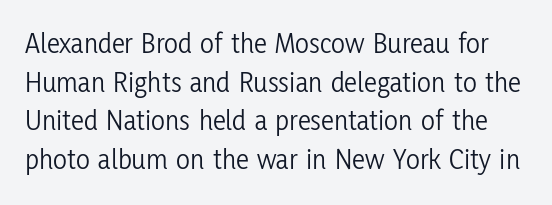
Vertical spacing — default. Is this a fixed-width face? No — the glyphs have proportional, varying widths. The specimen reads as upright at a glance. Spacing between characters is what you'd get straight out of the box. No heavy texture on the line: the type isn't bold.
